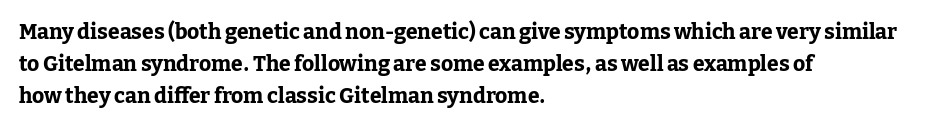
The type sits square on the baseline with zero lean. Summary of weight: heavy, a full bold. Interline gaps are of average width in this sample. The type is set solid horizontally, with unmodified tracking. Underline: absent.
